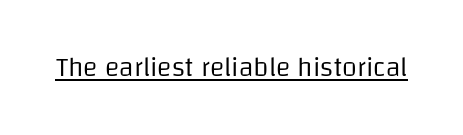
Q: Is the text bold? A: No.
Q: Is the text italic (slanted)? A: No, it is upright.
Q: Is the text underlined? A: Yes.
Q: Is the spacing between letters normal or unusually wide? A: Normal.
